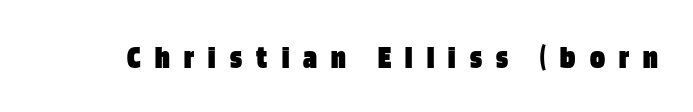
{"serif": "no", "italic": "no", "bold": "yes", "weight": "heavy", "width": "condensed", "stroke_contrast": "low", "x_height": "large", "monospaced": "no", "underline": "no", "letter_spacing": "wide", "letter_spacing_em": 0.42, "glyph_px": 34}
